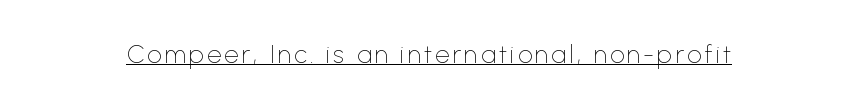
{"italic": "no", "bold": "no", "underline": "yes", "glyph_px": 25}
